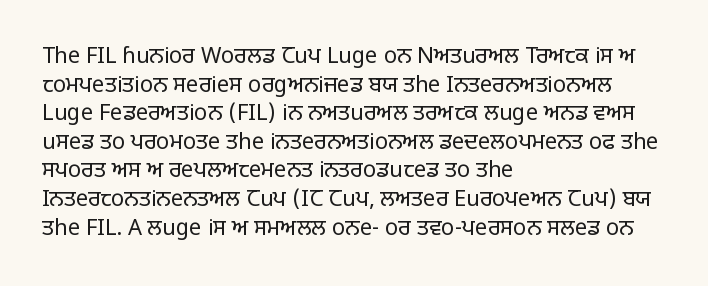
The image shows 22 px text type, upright; set left-aligned, normal line spacing (1.3x), normal letter spacing, not underlined.
